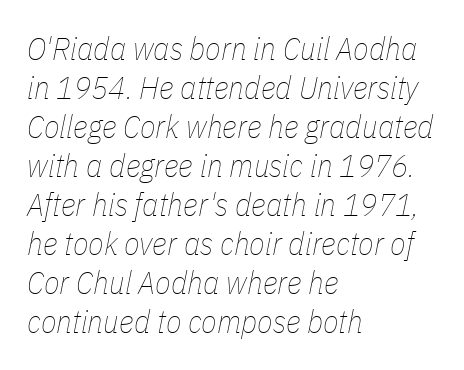
Q: Is the text bold? A: No.
Q: Is the text italic (slanted)? A: Yes, it leans right by about 11 degrees.
Q: Is the text underlined? A: No.
Q: How is the paragraph aligned? A: Left-aligned.
Q: Is the spacing between letters normal or unusually wide? A: Normal.
Q: Width (condensed, normal, or wide)? A: Condensed.
Q: Stroke contrast? A: Low.
Q: x-height? A: Medium.
Q: Monospaced? A: No.
